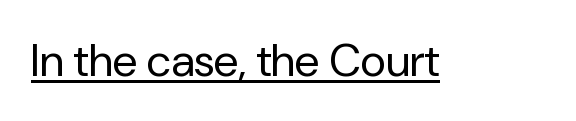
The image shows 45 px regular-weight sans-serif type, upright; set normal letter spacing, underlined; low stroke contrast and a medium x-height.
